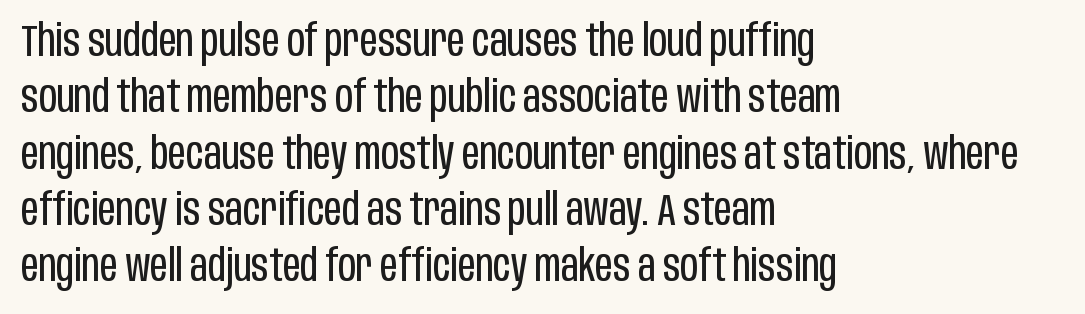
{"serif": "no", "italic": "no", "bold": "no", "weight": "regular", "width": "condensed", "stroke_contrast": "low", "x_height": "large", "monospaced": "no", "underline": "no", "align": "left", "line_spacing": "normal", "line_spacing_ratio": 1.28, "letter_spacing": "normal", "letter_spacing_em": 0.0, "glyph_px": 44}
